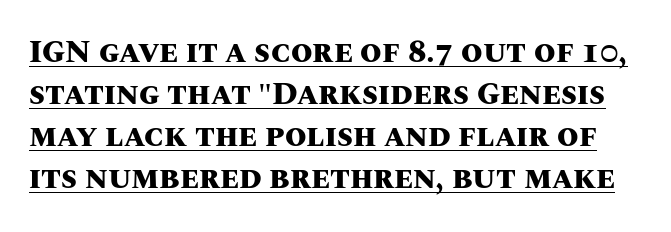
{"italic": "no", "bold": "yes", "weight": "heavy", "width": "normal", "stroke_contrast": "medium", "x_height": "large", "monospaced": "no", "underline": "yes", "line_spacing": "normal", "line_spacing_ratio": 1.35, "letter_spacing": "normal", "letter_spacing_em": 0.0, "glyph_px": 31}
